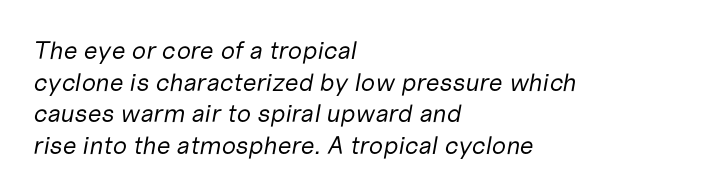
Q: Is the text bold? A: No.
Q: Is the text italic (slanted)? A: Yes, it leans right by about 10 degrees.
Q: Is the text underlined? A: No.
Q: How is the paragraph aligned? A: Left-aligned.
Q: Is the spacing between letters normal or unusually wide? A: Normal.
Q: Is the spacing between lines tight, normal or loose? A: Normal.
